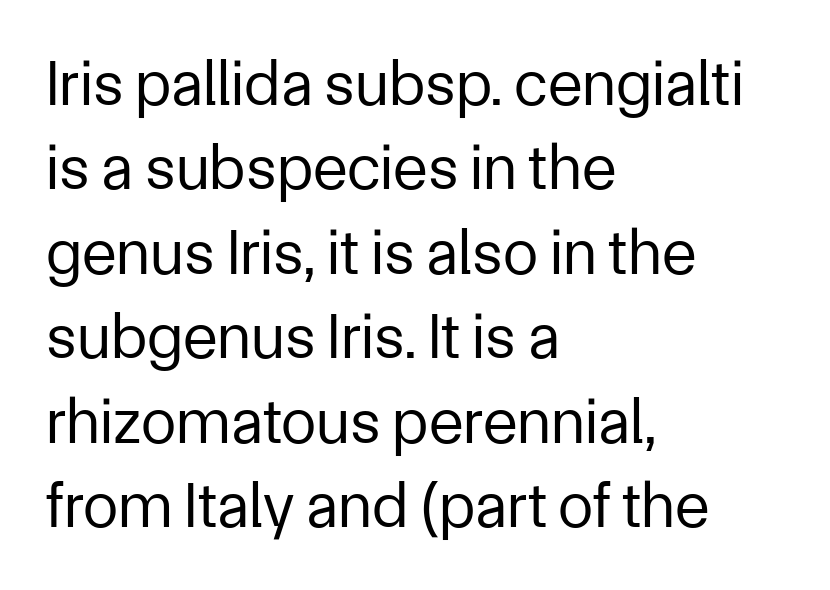
Q: Is the text bold? A: No.
Q: Is the text italic (slanted)? A: No, it is upright.
Q: Is the typeface a serif or a sans-serif typeface? A: Sans-serif.
Q: Is the text underlined? A: No.
Q: How is the paragraph aligned? A: Left-aligned.
Q: Is the spacing between letters normal or unusually wide? A: Normal.
Q: Is the spacing between lines tight, normal or loose? A: Normal.
Q: Width (condensed, normal, or wide)? A: Normal.
Q: Stroke contrast? A: Low.
Q: x-height? A: Medium.
Q: Monospaced? A: No.
